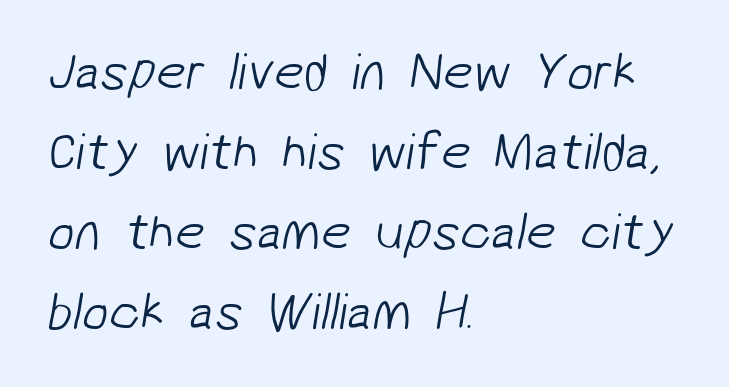
The image shows 53 px light sans-serif type; set left-aligned, normal line spacing (1.51x), normal letter spacing, not underlined; low stroke contrast and a medium x-height.
